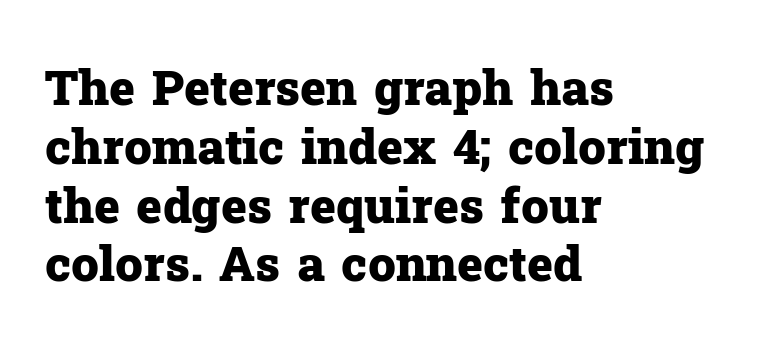
Letterform terminals end in serifs throughout the passage. Short and long lines alike share a common starting point at left. Emphasis by weight is at full strength: bold. Clear beneath every line of the passage. This is the regular roman posture of the typeface. How are the letters spaced? Ordinarily, with no added tracking.
